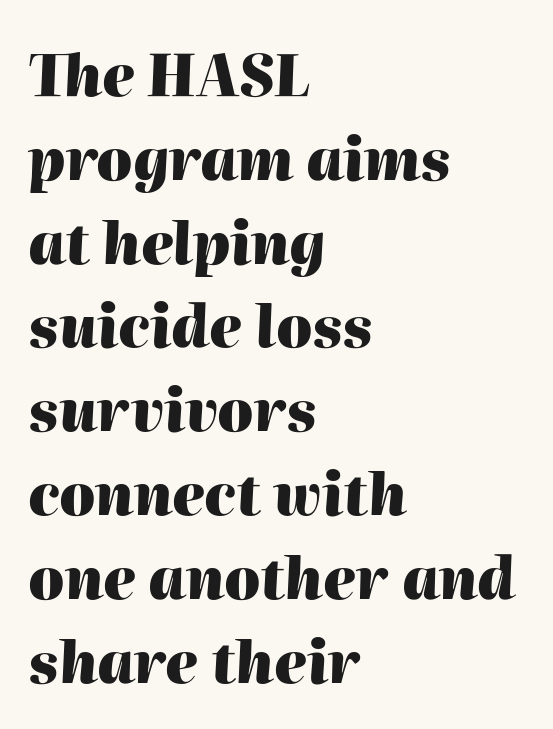
The specimen reads as italic at a glance. Students, this is bold: see how much ink each stroke carries. Is this a fixed-width face? No — the glyphs have proportional, varying widths. The line texture is even and compact thanks to regular tracking. Type without underlining. The lines in this sample share a left origin and differ only in where they stop.
